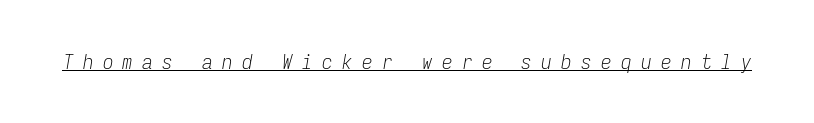
Q: Is the text bold? A: No.
Q: Is the text italic (slanted)? A: Yes, it leans right by about 9 degrees.
Q: Is the text underlined? A: Yes.
Q: Is the spacing between letters normal or unusually wide? A: Unusually wide.
